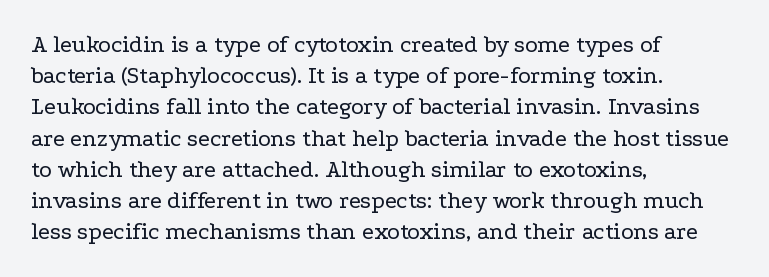
Q: Is the text bold? A: No.
Q: Is the text italic (slanted)? A: No, it is upright.
Q: Is the text underlined? A: No.
Q: How is the paragraph aligned? A: Left-aligned.
Q: Is the spacing between letters normal or unusually wide? A: Normal.
Q: Is the spacing between lines tight, normal or loose? A: Normal.
